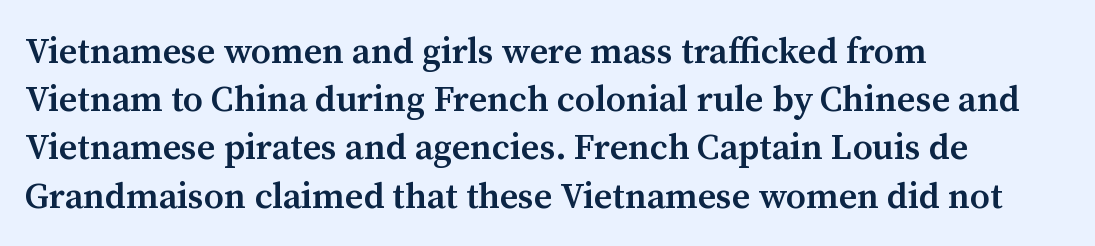
The image shows 36 px semibold serif type, upright; set left-aligned, normal line spacing (1.34x), normal letter spacing, not underlined; medium stroke contrast and a medium x-height.
